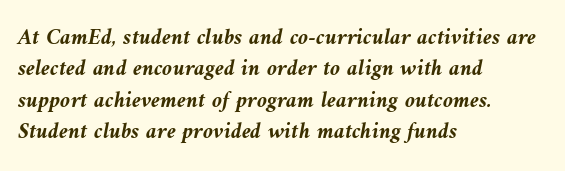
Q: Is the text bold? A: Yes.
Q: Is the text italic (slanted)? A: Yes, it leans left by about 10 degrees.
Q: Is the text underlined? A: No.
Q: How is the paragraph aligned? A: Left-aligned.
Q: Is the spacing between letters normal or unusually wide? A: Normal.
Q: Is the spacing between lines tight, normal or loose? A: Normal.
